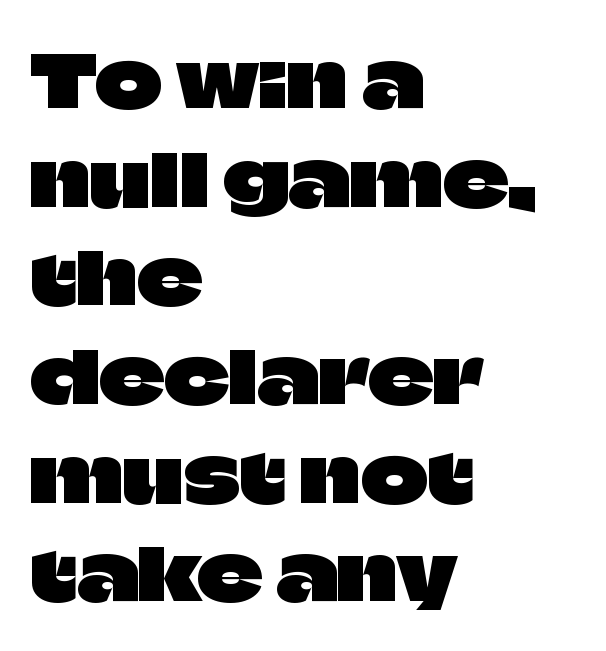
Style check: upright. Lines of text with bare space underneath. The rendering keeps characters at their native spacing. The leading is moderate, giving the passage an even texture. Each letter keeps its own natural width here, so spacing adapts to shape.
